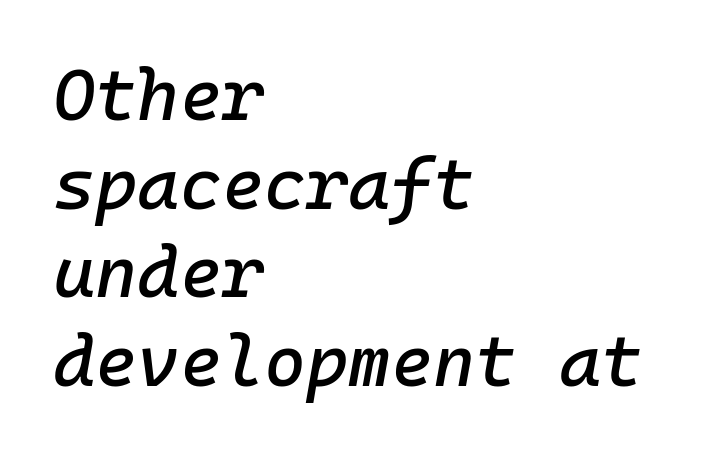
Q: Is the text italic (slanted)? A: Yes, it leans right by about 10 degrees.
Q: Is the text underlined? A: No.
Q: How is the paragraph aligned? A: Left-aligned.
Q: Is the spacing between letters normal or unusually wide? A: Normal.
Q: Width (condensed, normal, or wide)? A: Normal.
Q: Stroke contrast? A: Low.
Q: x-height? A: Medium.
Q: Monospaced? A: Yes.
